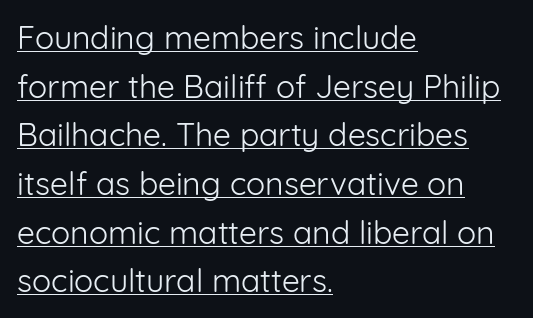
{"serif": "no", "italic": "no", "bold": "no", "weight": "light", "width": "normal", "stroke_contrast": "low", "x_height": "medium", "monospaced": "no", "underline": "yes", "align": "left", "line_spacing": "normal", "line_spacing_ratio": 1.52, "letter_spacing": "normal", "letter_spacing_em": 0.0, "glyph_px": 32}
